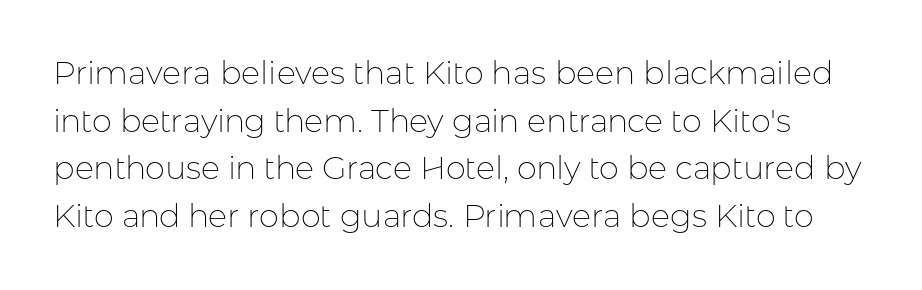
Q: Is the text bold? A: No.
Q: Is the text italic (slanted)? A: No, it is upright.
Q: Is the typeface a serif or a sans-serif typeface? A: Sans-serif.
Q: Is the text underlined? A: No.
Q: Is the spacing between letters normal or unusually wide? A: Normal.
Q: Is the spacing between lines tight, normal or loose? A: Normal.
Q: Width (condensed, normal, or wide)? A: Normal.
Q: Stroke contrast? A: Low.
Q: x-height? A: Medium.
Q: Monospaced? A: No.
